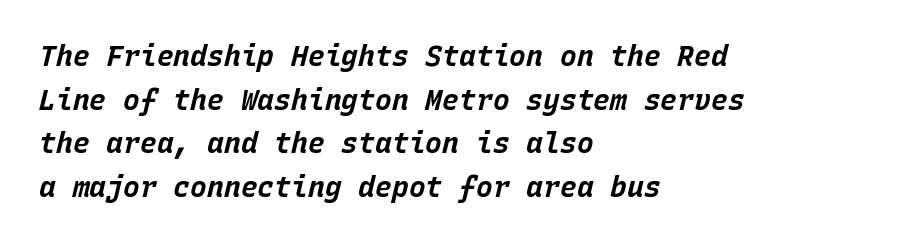
The image shows 28 px bold type, italic (leaning right), monospaced; set left-aligned, normal line spacing (1.56x), normal letter spacing, not underlined; low stroke contrast and a large x-height.
